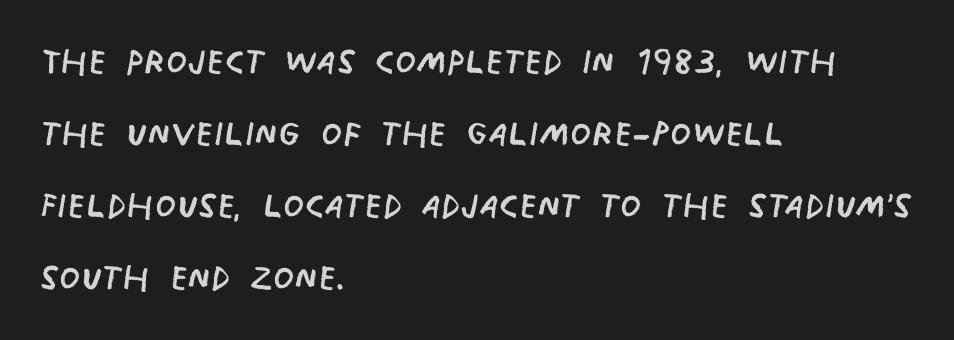
Layout note: lines flush left. In terms of letterform style, serifs are entirely absent. The letters advance in unequal steps, a hallmark of proportional type. Tracking here is standard; glyphs follow each other at the usual distance. A typesetter would call this leading conventional body-copy spacing. Plain, unruled lines of type.
